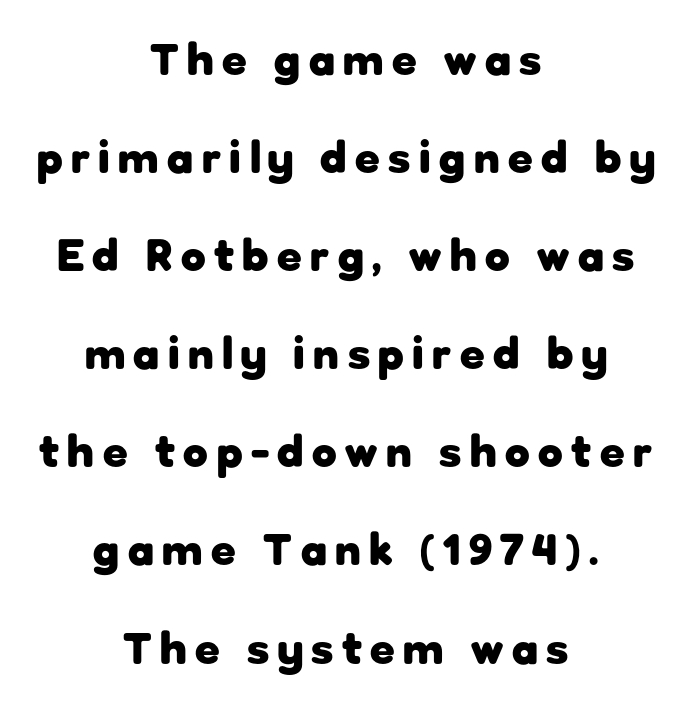
If you folded the block vertically in half, each line would mirror itself in length. Proportional: the letters do not fall into vertical columns. Quick note: interline space is abundant. Notice how the stems are strictly vertical — no italics here. Check where the strokes stop: nothing finishes them off — pure sans. Descender tails drop into unmarked territory.
